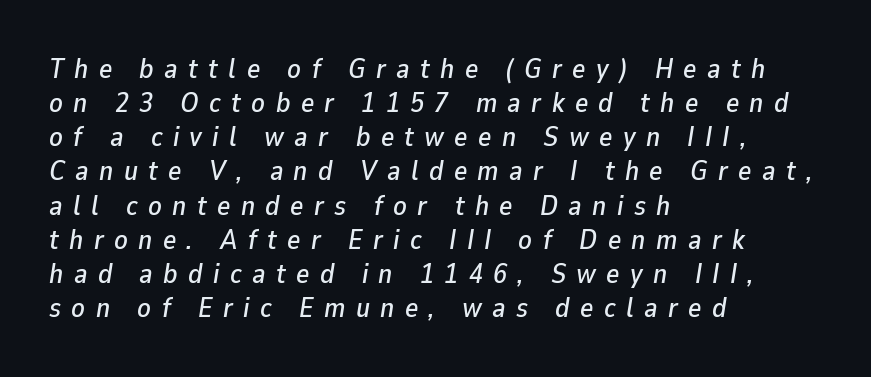
The image shows 28 px text type, italic (leaning right); set left-aligned, line spacing 1.22x, unusually wide letter spacing (+0.37 em), not underlined; low stroke contrast and a medium x-height.
